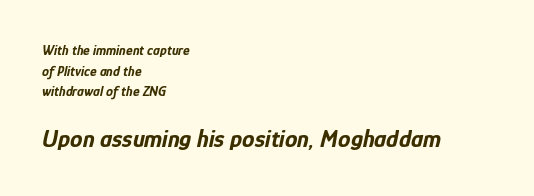
Students, this is bold: see how much ink each stroke carries. Larger block? The one below; the one above is distinctly smaller. The face used here has a pronounced slope to its letters. A typesetter would call this zero additional tracking. This rendering uses left alignment, leaving the right contour irregular. Plain, unruled lines of type.
